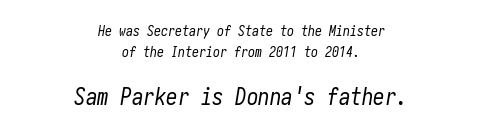
{"italic": "yes", "lean": "right", "slant_degrees": 10, "bold": "no", "underline": "no", "align": "center", "line_spacing": "normal", "line_spacing_ratio": 1.49, "letter_spacing": "normal", "letter_spacing_em": 0.0, "larger_block": "second", "size_ratio": 1.64, "glyph_px": 23}
